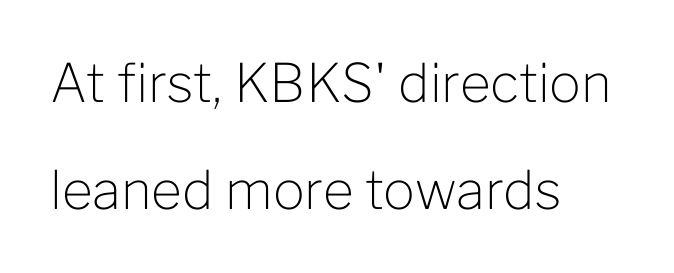
Looks like regular typesetting: each glyph gets only the width it needs. Upright lettering throughout. How would I describe the line gaps? Wide and relaxed. Words float on clear page, feet unadorned. Font category for this specimen: sans-serif. Leftover space on each line is placed entirely after the last word.
